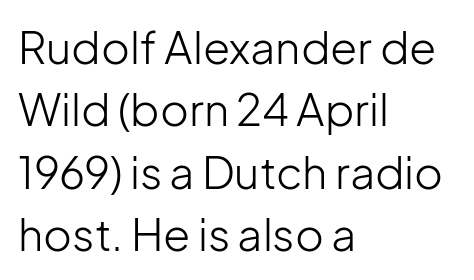
The space beneath each line is pristine and unruled. The axis of the letterforms is exactly vertical. Nope, no serifs anywhere on these letters. No letter is thick-stroked: the sample isn't bold. Spacing verdict: proportional, widths tailored to each character. The lines are quadded left.
